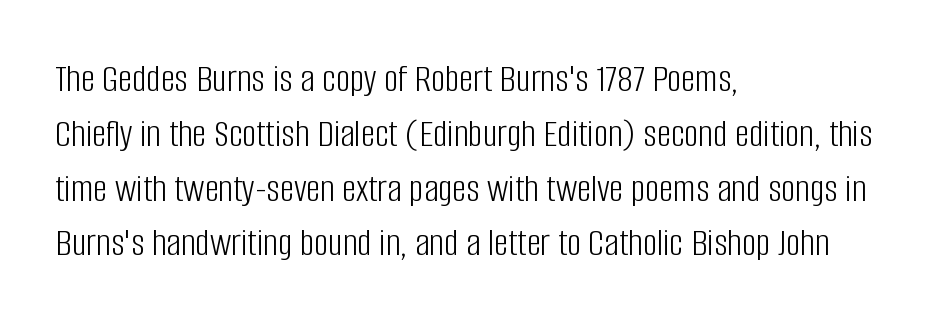
The image shows 40 px light, condensed sans-serif type, upright; set left-aligned, normal line spacing (1.37x), normal letter spacing, not underlined; low stroke contrast and a large x-height.
